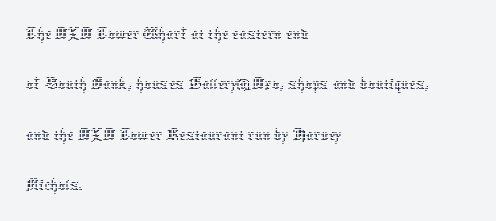
Q: Is the text bold? A: No.
Q: Is the text italic (slanted)? A: No, it is upright.
Q: Is the text underlined? A: No.
Q: How is the paragraph aligned? A: Left-aligned.
Q: Is the spacing between letters normal or unusually wide? A: Normal.
Q: Is the spacing between lines tight, normal or loose? A: Normal.
Q: Width (condensed, normal, or wide)? A: Normal.
Q: Stroke contrast? A: Low.
Q: x-height? A: Medium.
Q: Monospaced? A: No.
